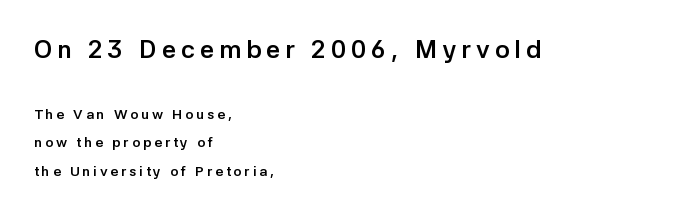
The image shows 25 px bold type, upright; set left-aligned, loose line spacing (2.03x), unusually wide letter spacing (+0.2 em), not underlined; the first (top) block is 1.79x larger.
